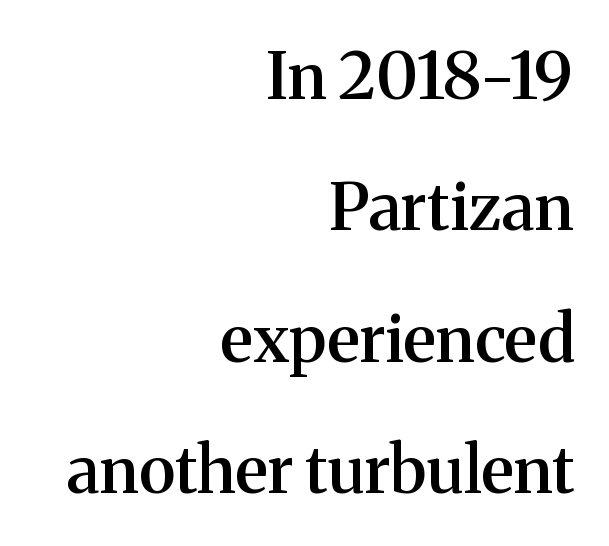
The image shows 65 px semibold serif type, upright; set right-aligned, loose line spacing (2.02x), normal letter spacing, not underlined; medium stroke contrast and a medium x-height.
